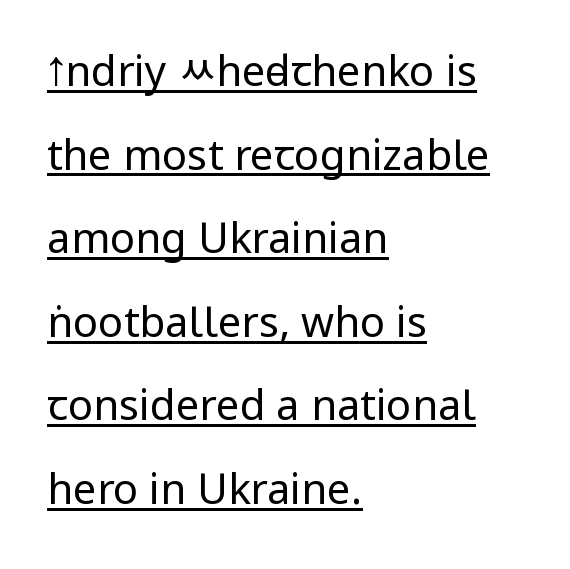
The image shows 42 px regular-weight, condensed sans-serif type, upright; set left-aligned, loose line spacing (1.99x), normal letter spacing, underlined; low stroke contrast.
